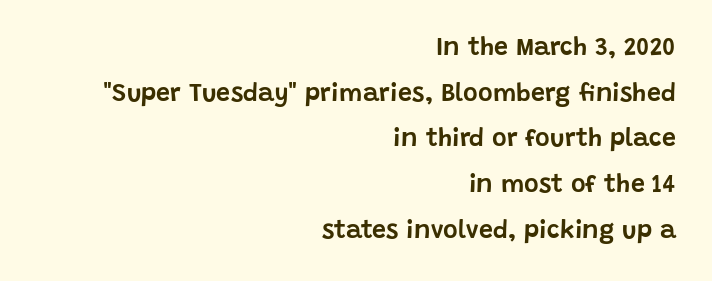
{"italic": "no", "underline": "no", "align": "right", "line_spacing_ratio": 1.83, "letter_spacing": "normal", "letter_spacing_em": 0.0, "glyph_px": 25}
